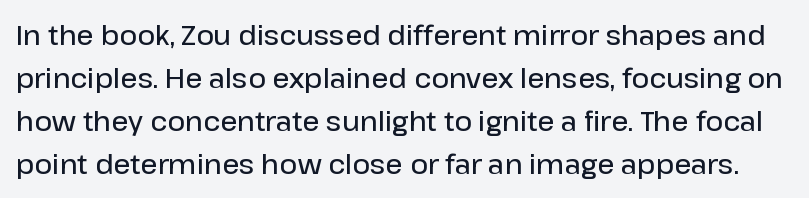
Q: Is the text bold? A: Semi-bold.
Q: Is the text italic (slanted)? A: No, it is upright.
Q: Is the text underlined? A: No.
Q: Is the spacing between letters normal or unusually wide? A: Normal.
Q: Is the spacing between lines tight, normal or loose? A: Normal.
